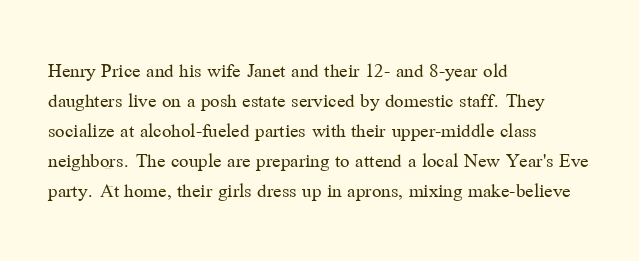
Compared with typical body copy, the letter spacing here is the same. The text block is weighted toward the left margin, trailing off unevenly rightward. The foot of each line stays bare and open. Evenly set lines give the paragraph a standard silhouette. Stroke thickness stays within the range of a standard reading face or lighter.
